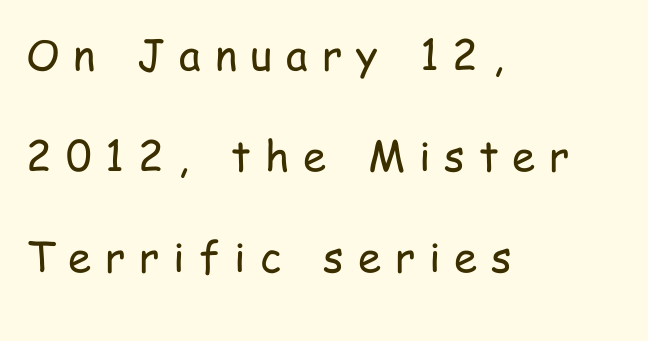
Is the letter spacing exaggerated? Yes — the characters are pushed far apart. Style check: upright. The lines are spread far apart with generous leading. Unbolded letterforms with no extra heft. The lines are quadded left.
